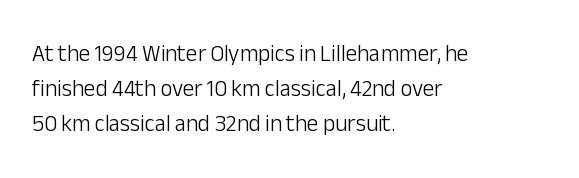
Q: Is the text bold? A: No.
Q: Is the text italic (slanted)? A: No, it is upright.
Q: Is the text underlined? A: No.
Q: How is the paragraph aligned? A: Left-aligned.
Q: Is the spacing between letters normal or unusually wide? A: Normal.
Q: Is the spacing between lines tight, normal or loose? A: Normal.
